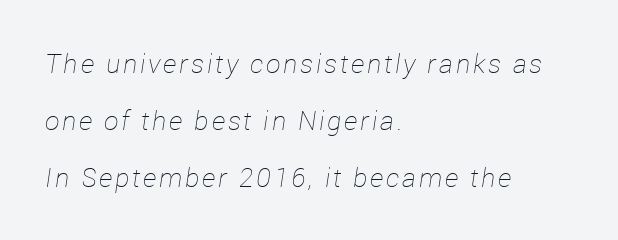
The image shows 26 px text type, italic (leaning right); set left-aligned, loose line spacing (2.19x), not underlined.
